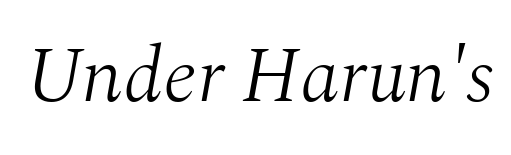
Q: Is the text bold? A: No.
Q: Is the text italic (slanted)? A: Yes, it leans right by about 10 degrees.
Q: Is the typeface a serif or a sans-serif typeface? A: Serif.
Q: Is the text underlined? A: No.
Q: Is the spacing between letters normal or unusually wide? A: Normal.
Q: Width (condensed, normal, or wide)? A: Normal.
Q: Stroke contrast? A: Medium.
Q: x-height? A: Medium.
Q: Monospaced? A: No.
